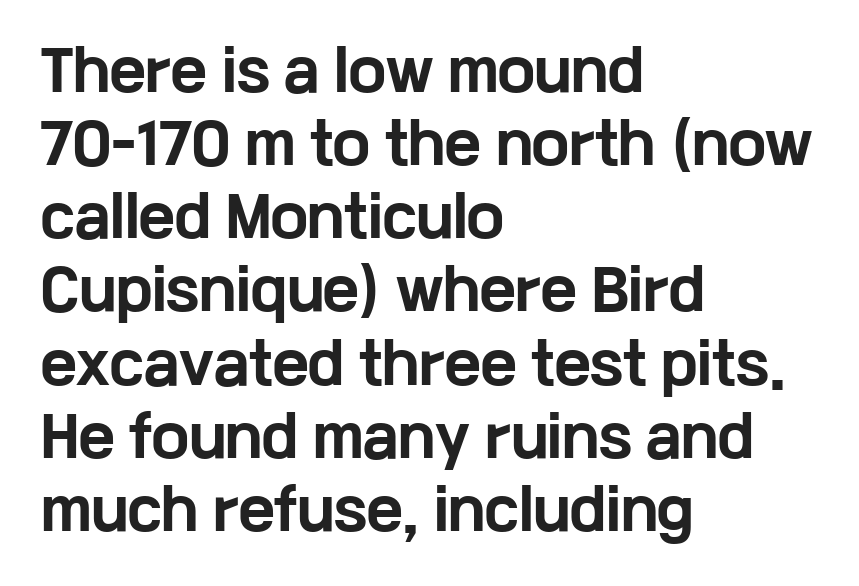
Q: Is the text bold? A: Yes.
Q: Is the text italic (slanted)? A: No, it is upright.
Q: Is the typeface a serif or a sans-serif typeface? A: Sans-serif.
Q: Is the text underlined? A: No.
Q: How is the paragraph aligned? A: Left-aligned.
Q: Is the spacing between letters normal or unusually wide? A: Normal.
Q: Is the spacing between lines tight, normal or loose? A: Normal.
Q: Width (condensed, normal, or wide)? A: Wide.
Q: Stroke contrast? A: Low.
Q: x-height? A: Medium.
Q: Monospaced? A: No.
